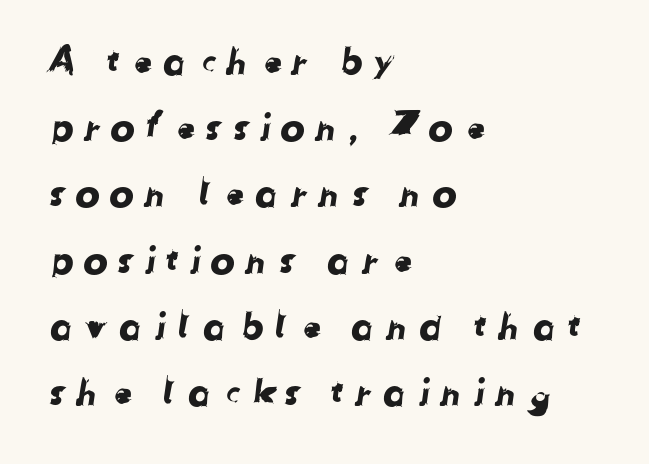
{"serif": "no", "width": "normal", "stroke_contrast": "low", "x_height": "medium", "monospaced": "no", "underline": "no", "align": "left", "line_spacing_ratio": 1.79, "letter_spacing": "wide", "letter_spacing_em": 0.25, "glyph_px": 37}
